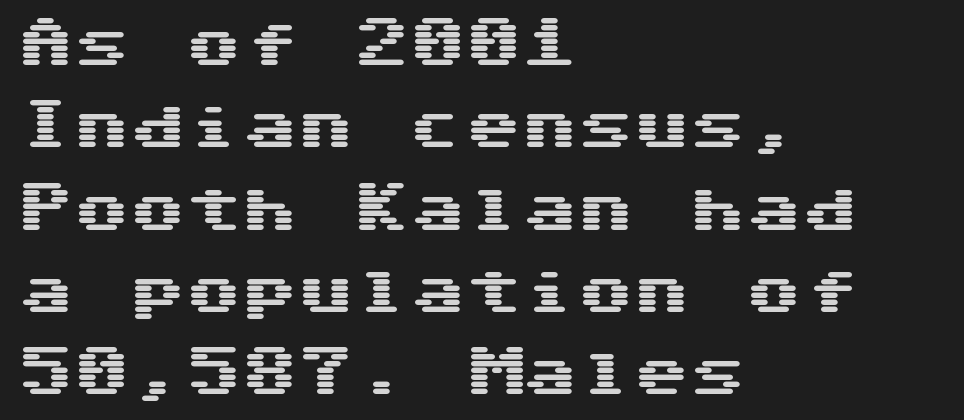
The image shows 56 px wide sans-serif type, upright; set left-aligned, normal line spacing (1.47x), normal letter spacing, not underlined; medium stroke contrast and a medium x-height.
